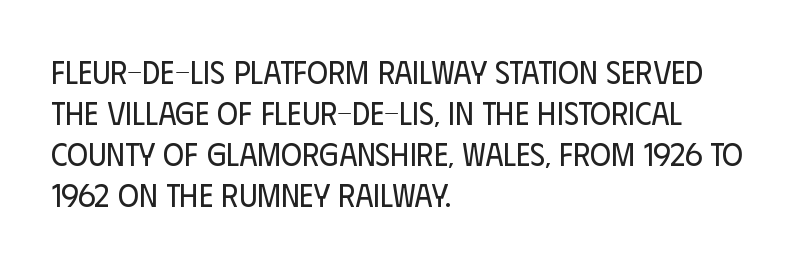
The image shows 32 px regular-weight, condensed sans-serif type, upright; set left-aligned, normal line spacing (1.28x), normal letter spacing, not underlined; low stroke contrast and a large x-height.
